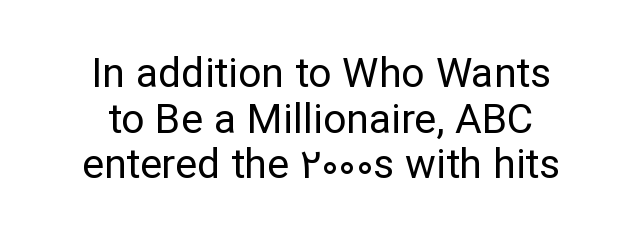
The image shows 41 px regular-weight sans-serif type, upright; set centered, tight line spacing (1.11x), normal letter spacing, not underlined; low stroke contrast and a medium x-height.
